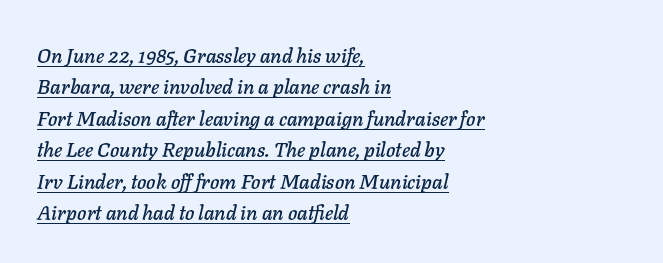
Q: Is the text italic (slanted)? A: Yes, it leans right by about 11 degrees.
Q: Is the text underlined? A: Yes.
Q: How is the paragraph aligned? A: Left-aligned.
Q: Is the spacing between letters normal or unusually wide? A: Normal.
Q: Is the spacing between lines tight, normal or loose? A: Normal.
